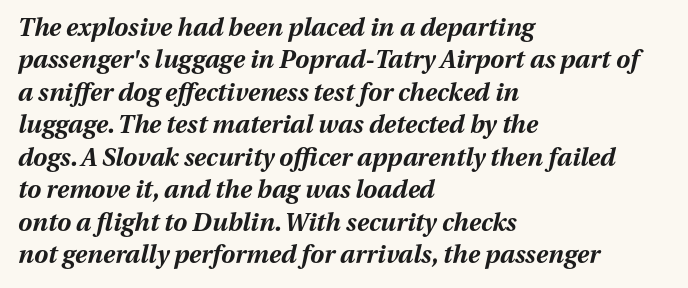
Short and long lines alike share a common starting point at left. Strong, thick strokes mark this as bold type. Anything drawn beneath the words? Only blank space. Rows of type keep a routine distance in the vertical direction. Short note: letters normally spaced.
